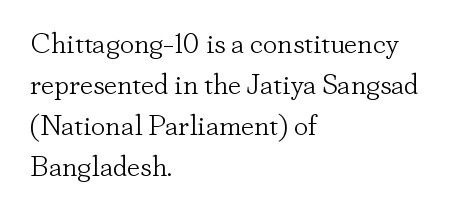
Q: Is the text bold? A: No.
Q: Is the text italic (slanted)? A: No, it is upright.
Q: Is the typeface a serif or a sans-serif typeface? A: Serif.
Q: Is the text underlined? A: No.
Q: How is the paragraph aligned? A: Left-aligned.
Q: Is the spacing between letters normal or unusually wide? A: Normal.
Q: Is the spacing between lines tight, normal or loose? A: Normal.
Q: Width (condensed, normal, or wide)? A: Normal.
Q: Stroke contrast? A: Low.
Q: x-height? A: Small.
Q: Monospaced? A: No.
